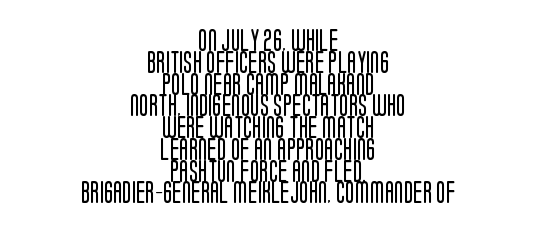
Bold? No — there's no thickening of the strokes. Closely set lines give the paragraph a compact silhouette. These lines keep a tight, regular rhythm from letter to letter. Ascenders rise straight up at ninety degrees. Every row of glyphs is offset so its center matches the block's center. Check the space under the baseline: it is left empty.
